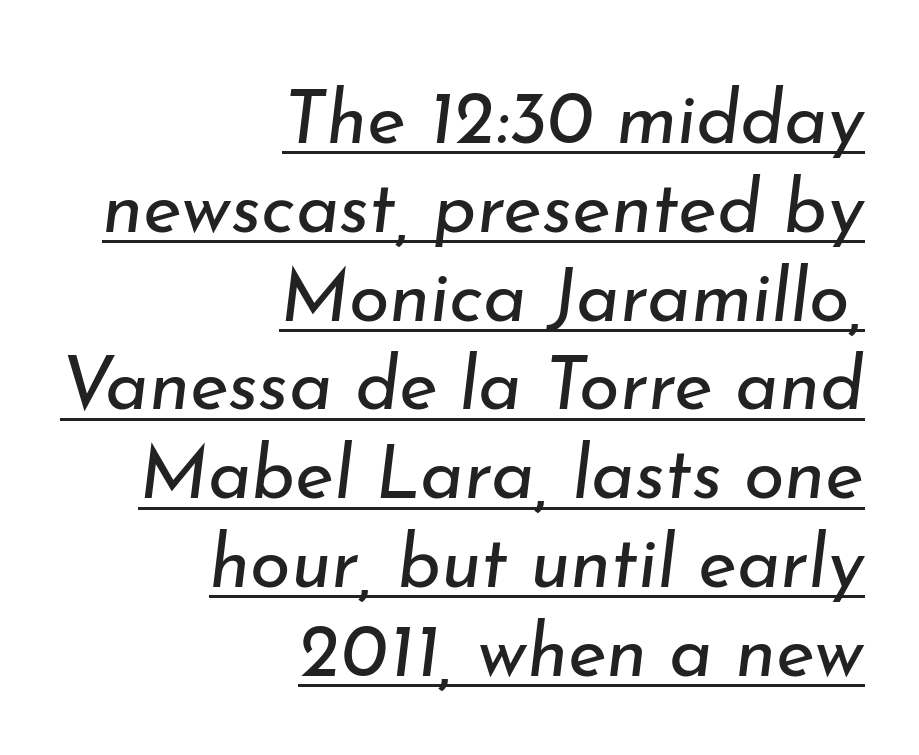
{"italic": "yes", "lean": "right", "slant_degrees": 7, "bold": "no", "weight": "regular", "width": "normal", "stroke_contrast": "low", "x_height": "small", "monospaced": "no", "underline": "yes", "align": "right", "line_spacing_ratio": 1.2, "letter_spacing": "normal", "letter_spacing_em": 0.0, "glyph_px": 74}
